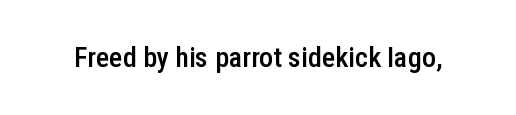
The passage shown is typed in a proportional face where columns would drift. Posture: straight, roman, zero tilt. Regarding serifs, this sample does without them. The glyphs have the mass of a demibold cut, below bold. Standard letterfit; no display-style spreading of the glyphs. The passage shown is not underscored anywhere.
